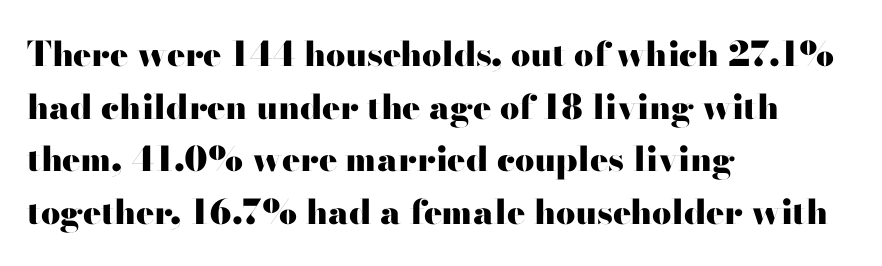
Q: Is the text bold? A: Yes.
Q: Is the text italic (slanted)? A: No, it is upright.
Q: Is the typeface a serif or a sans-serif typeface? A: Sans-serif.
Q: Is the text underlined? A: No.
Q: How is the paragraph aligned? A: Left-aligned.
Q: Is the spacing between letters normal or unusually wide? A: Normal.
Q: Is the spacing between lines tight, normal or loose? A: Normal.
Q: Width (condensed, normal, or wide)? A: Wide.
Q: Stroke contrast? A: High.
Q: x-height? A: Small.
Q: Monospaced? A: No.
